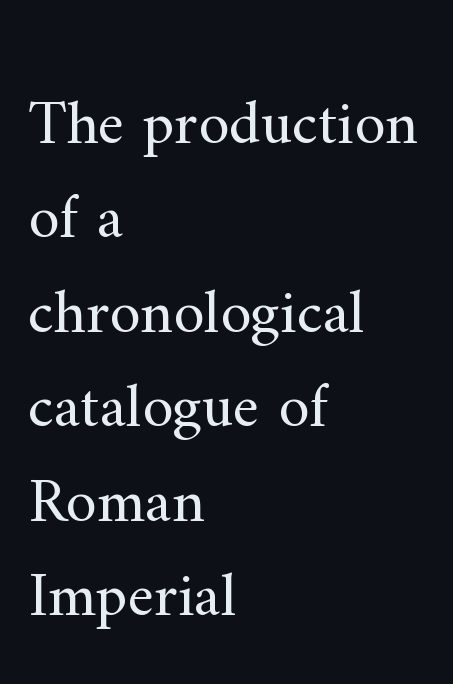
The image shows 63 px regular-weight serif type, upright; set left-aligned, normal line spacing (1.5x), normal letter spacing, not underlined; medium stroke contrast and a small x-height.
